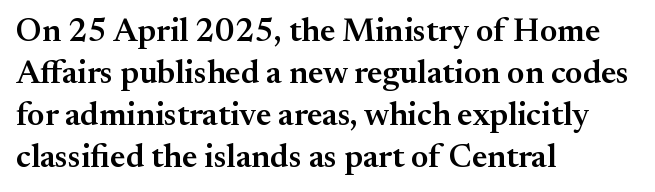
The strokes are fattened partway — semibold, not bold. The type is set solid horizontally, with unmodified tracking. Whoever set this chose a conventional vertical rhythm. Visually the block forms a straight wall on the left and a jagged coastline on the right. The passage shown is typed in a proportional face where columns would drift.
